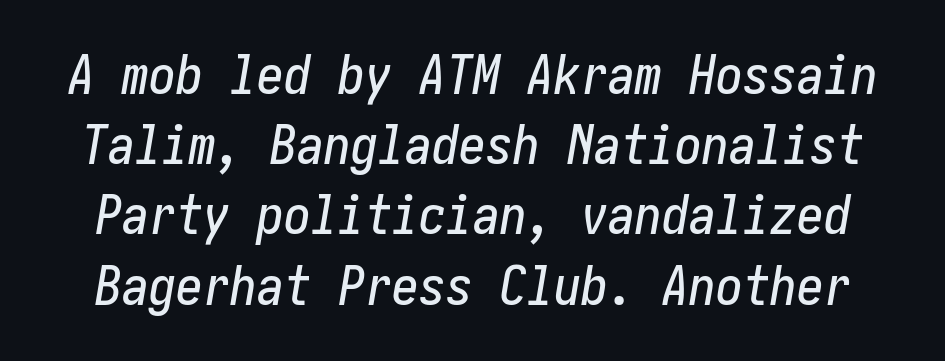
Q: Is the text italic (slanted)? A: Yes, it leans right by about 10 degrees.
Q: Is the text underlined? A: No.
Q: Is the spacing between letters normal or unusually wide? A: Normal.
Q: Is the spacing between lines tight, normal or loose? A: Normal.
Q: Width (condensed, normal, or wide)? A: Condensed.
Q: Stroke contrast? A: Low.
Q: x-height? A: Medium.
